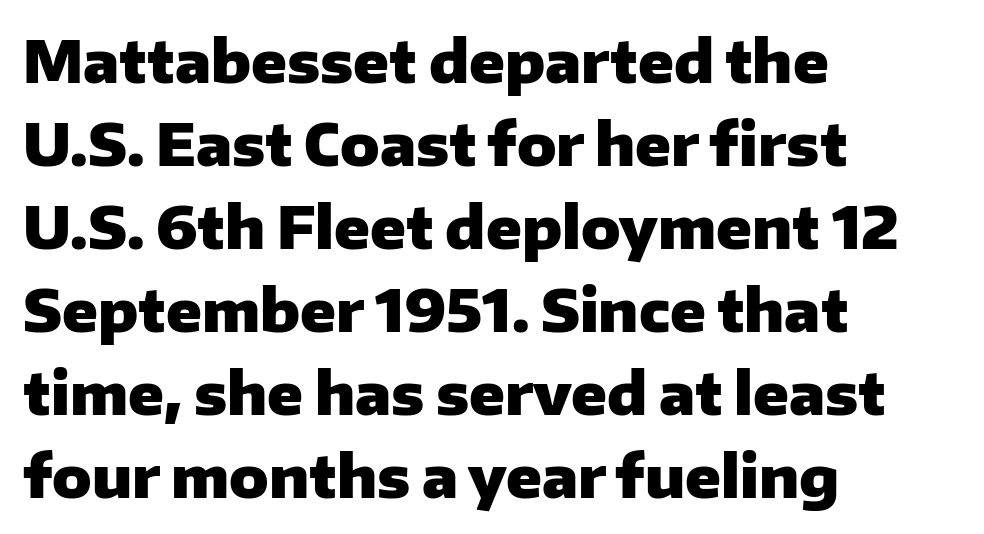
The face used here is a sans, in the tradition of grotesques and geometrics. This sample has the flowing, uneven cadence of proportional lettering. Set as a true bold cut, around the 700 mark. Layout note: lines flush left. The font's upright variant was chosen for this text. Does extra space separate the letters? No, they use regular spacing.
